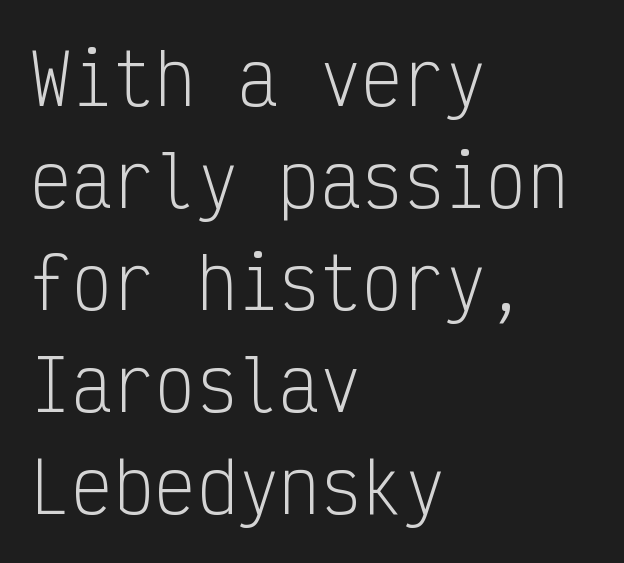
{"serif": "no", "italic": "no", "bold": "no", "weight": "light", "width": "condensed", "stroke_contrast": "low", "x_height": "medium", "monospaced": "yes", "underline": "no", "align": "left", "line_spacing": "normal", "line_spacing_ratio": 1.48, "letter_spacing": "normal", "letter_spacing_em": 0.0, "glyph_px": 69}
